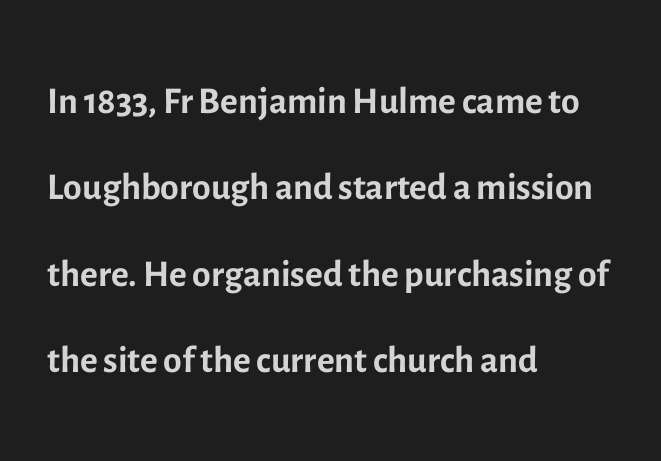
The image shows 54 px regular-weight sans-serif type, upright; set left-aligned, normal line spacing (1.6x), normal letter spacing, not underlined; a medium x-height.
